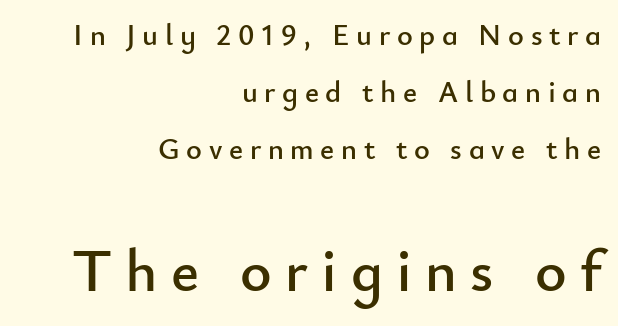
The image shows 60 px sans-serif type, upright; set right-aligned, loose line spacing (1.9x), unusually wide letter spacing (+0.22 em), not underlined; the second (bottom) block is 2.0x larger; low stroke contrast and a small x-height.
